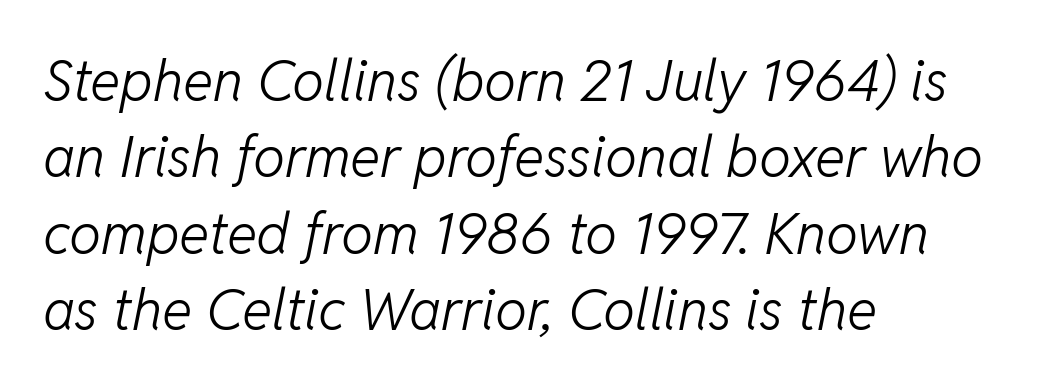
The passage shown has conventional tracking throughout. Note the varied advance widths — an 'i' is clearly narrower than an 'm'. The vertical gap from one line to the next is medium. Horizontal alignment here is leftward, the default for most running prose. Italic? Definitely — the glyphs are oblique.
